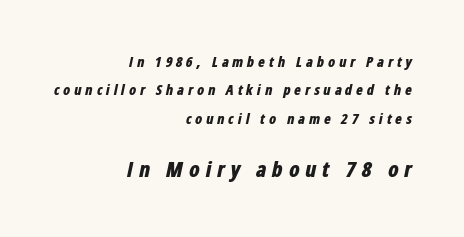
{"italic": "yes", "lean": "right", "slant_degrees": 12, "bold": "yes", "underline": "no", "align": "right", "line_spacing": "loose", "line_spacing_ratio": 2.03, "letter_spacing": "wide", "letter_spacing_em": 0.26, "larger_block": "second", "size_ratio": 1.5, "glyph_px": 21}
